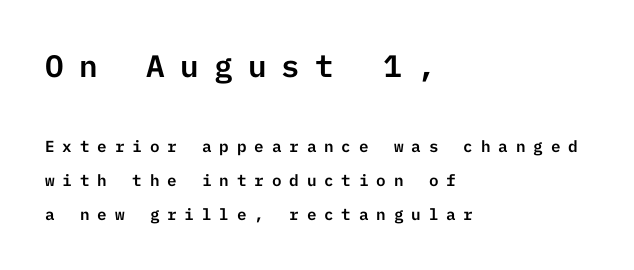
Q: Is the text italic (slanted)? A: No, it is upright.
Q: Is the typeface a serif or a sans-serif typeface? A: Sans-serif.
Q: Is the text underlined? A: No.
Q: How is the paragraph aligned? A: Left-aligned.
Q: Is the spacing between letters normal or unusually wide? A: Unusually wide.
Q: Is the spacing between lines tight, normal or loose? A: Loose.
Q: Which block of text is set in a larger size, the first (top) or the second (bottom)? A: The first (top) one.
Q: Width (condensed, normal, or wide)? A: Normal.
Q: Stroke contrast? A: Low.
Q: x-height? A: Medium.
